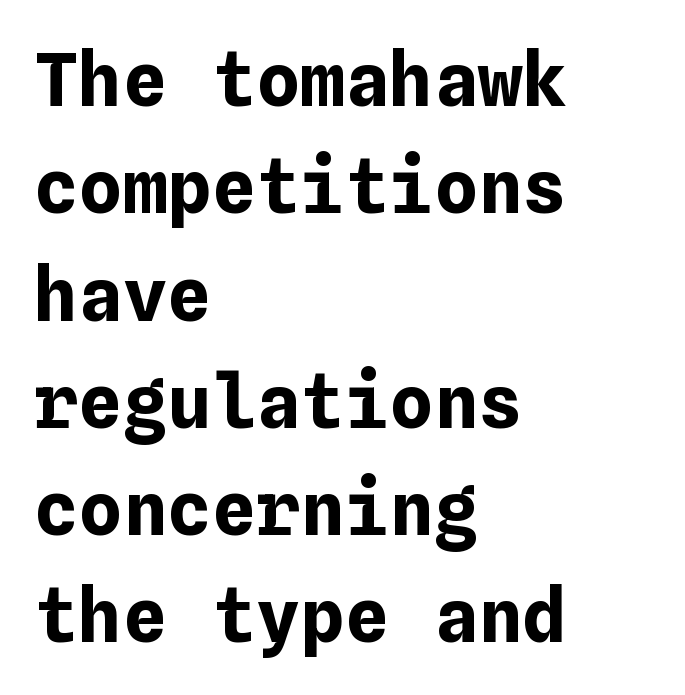
{"italic": "no", "bold": "yes", "weight": "bold", "width": "normal", "stroke_contrast": "low", "x_height": "medium", "underline": "no", "align": "left", "line_spacing": "normal", "line_spacing_ratio": 1.45, "letter_spacing": "normal", "letter_spacing_em": 0.0, "glyph_px": 74}
